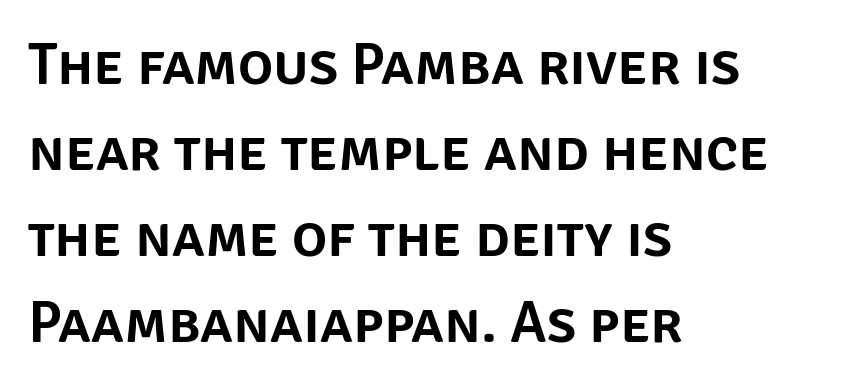
The rendering uses natural spacing where letterforms have individual widths. Every character sits straight up, as roman type does. Normally led — the rows are evenly, conventionally spaced. Nobody touched the tracking dial on this one. Does the type have serifs? No, each stem ends abruptly. Rule under the text: the space is simply empty.
